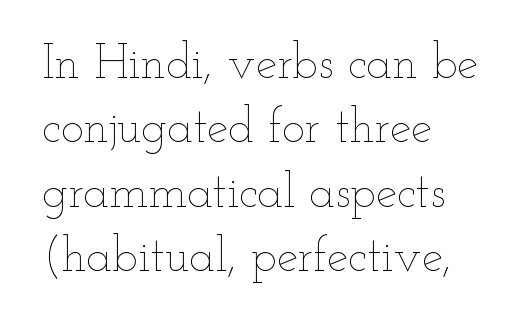
Underlining? Definitely not there. Casual observation: everything's shoved over to the left. The rendering uses a moderate line-height, typical for paragraphs. The typography opts for an upright posture over an oblique one. The rendering uses natural spacing where letterforms have individual widths.
